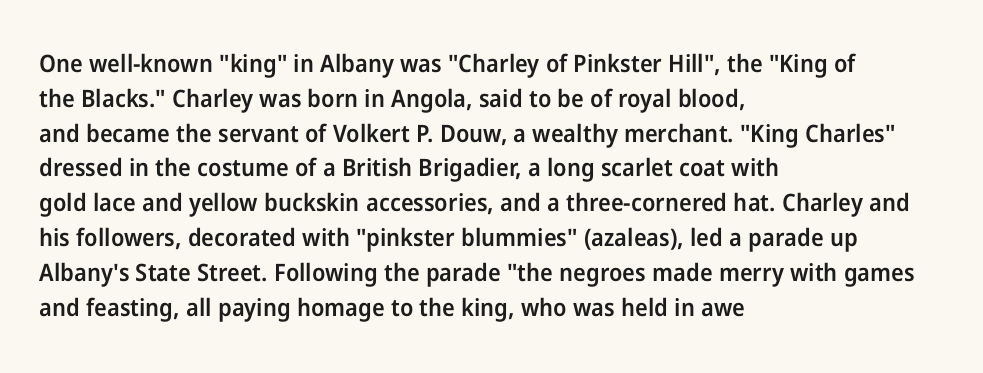
The image shows 24 px text type, upright; set left-aligned, normal line spacing (1.45x), normal letter spacing, not underlined.
